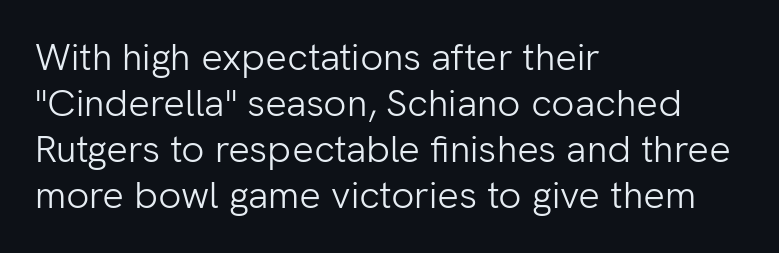
Q: Is the text bold? A: No.
Q: Is the text italic (slanted)? A: No, it is upright.
Q: Is the typeface a serif or a sans-serif typeface? A: Sans-serif.
Q: Is the text underlined? A: No.
Q: How is the paragraph aligned? A: Left-aligned.
Q: Is the spacing between letters normal or unusually wide? A: Normal.
Q: Width (condensed, normal, or wide)? A: Normal.
Q: Stroke contrast? A: Low.
Q: x-height? A: Medium.
Q: Monospaced? A: No.
